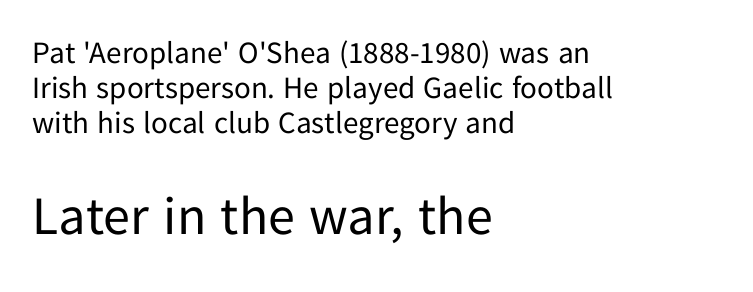
Clear beneath every line of the passage. You could barely slide anything between these rows. Nothing sits at the stroke ends, so this counts as sans-serif. Which margin do the lines hug? The left one — the right edge is uneven. What stands out about the letter spacing? Nothing — it is the standard amount. Vertical strokes here are truly vertical.
